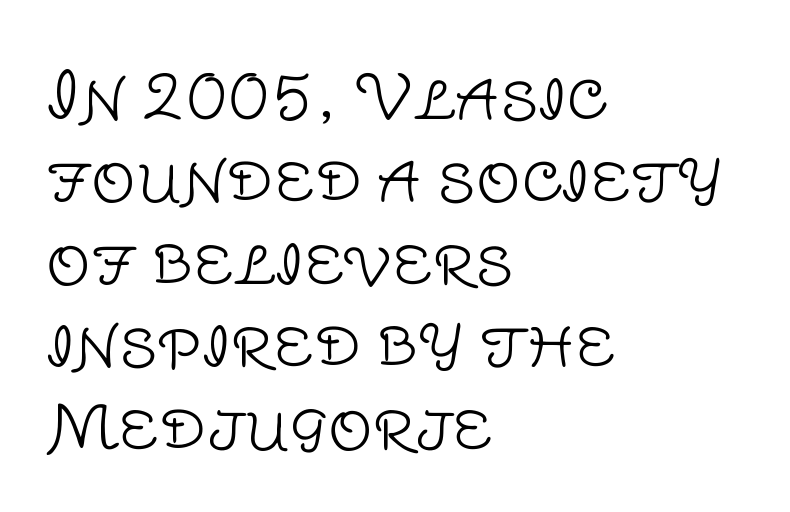
Q: Is the text bold? A: No.
Q: Is the text italic (slanted)? A: Yes.
Q: Is the typeface a serif or a sans-serif typeface? A: Sans-serif.
Q: Is the text underlined? A: No.
Q: How is the paragraph aligned? A: Left-aligned.
Q: Is the spacing between letters normal or unusually wide? A: Normal.
Q: Is the spacing between lines tight, normal or loose? A: Normal.
Q: Width (condensed, normal, or wide)? A: Normal.
Q: Stroke contrast? A: Low.
Q: x-height? A: Large.
Q: Monospaced? A: No.
